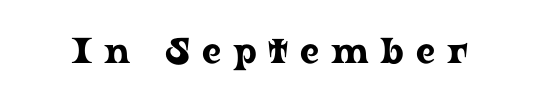
The image shows 36 px wide serif type, upright; set unusually wide letter spacing (+0.33 em), not underlined; low stroke contrast and a medium x-height.
